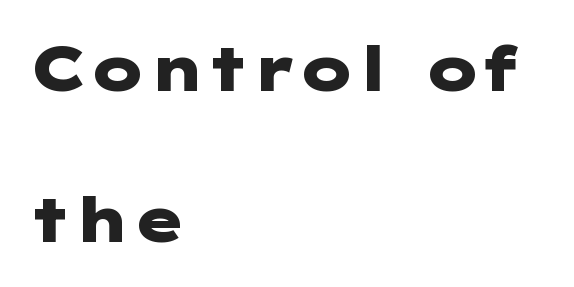
The type family on display is of the sans-serif kind. Beneath every word, the page is bare. The lines are spread far apart with generous leading. The rendering keeps characters at their native spacing. Every stem runs plumb, perpendicular to the baseline. Where is the straight margin? On the left.
